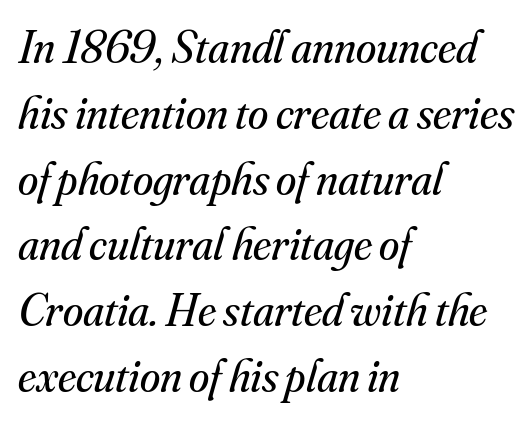
Q: Is the text bold? A: No.
Q: Is the text italic (slanted)? A: Yes, it leans right by about 16 degrees.
Q: Is the typeface a serif or a sans-serif typeface? A: Serif.
Q: Is the text underlined? A: No.
Q: How is the paragraph aligned? A: Left-aligned.
Q: Is the spacing between letters normal or unusually wide? A: Normal.
Q: Is the spacing between lines tight, normal or loose? A: Normal.
Q: Width (condensed, normal, or wide)? A: Normal.
Q: Stroke contrast? A: Medium.
Q: x-height? A: Small.
Q: Monospaced? A: No.
